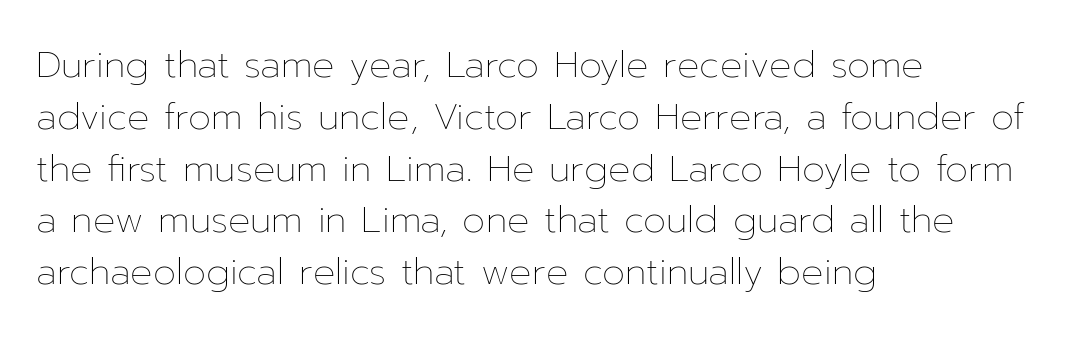
Q: Is the text bold? A: No.
Q: Is the text italic (slanted)? A: No, it is upright.
Q: Is the text underlined? A: No.
Q: How is the paragraph aligned? A: Left-aligned.
Q: Is the spacing between letters normal or unusually wide? A: Normal.
Q: Is the spacing between lines tight, normal or loose? A: Normal.
Q: Width (condensed, normal, or wide)? A: Normal.
Q: Stroke contrast? A: Low.
Q: x-height? A: Medium.
Q: Monospaced? A: No.
